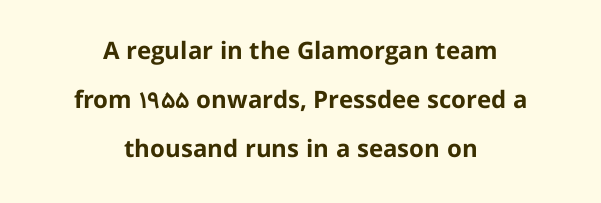
{"italic": "no", "bold": "yes", "underline": "no", "align": "center", "line_spacing": "loose", "line_spacing_ratio": 2.04, "letter_spacing": "normal", "letter_spacing_em": 0.0, "glyph_px": 24}
